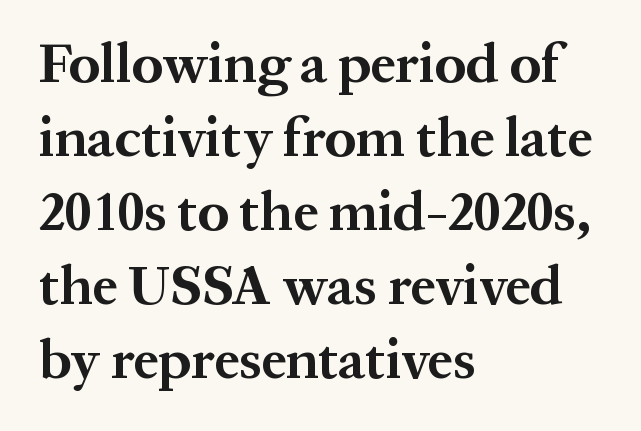
{"serif": "yes", "italic": "no", "bold": "yes", "weight": "bold", "width": "normal", "stroke_contrast": "medium", "x_height": "medium", "monospaced": "no", "underline": "no", "align": "left", "line_spacing": "normal", "line_spacing_ratio": 1.32, "letter_spacing": "normal", "letter_spacing_em": 0.0, "glyph_px": 56}
